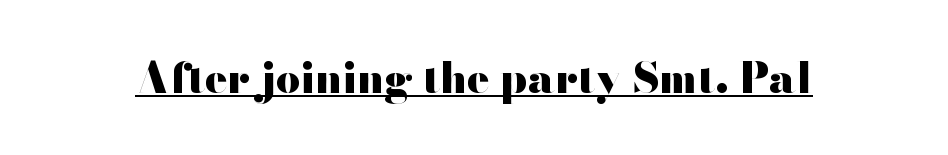
The image shows 42 px heavy, wide sans-serif type, upright; set normal letter spacing, underlined; high stroke contrast and a small x-height.
